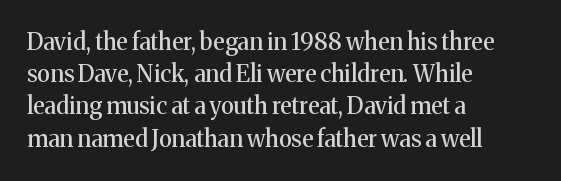
Does the leading feel generous? No, just average. The paragraph shown leans on its left margin. The string is rendered with underlining switched off. Here the glyphs are tracked normally, forming tight word shapes. The font's upright variant was chosen for this text.
